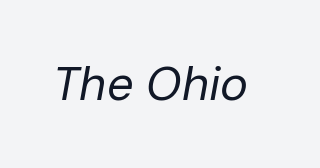
Q: Is the text bold? A: No.
Q: Is the text italic (slanted)? A: Yes, it leans right by about 10 degrees.
Q: Is the text underlined? A: No.
Q: Is the spacing between letters normal or unusually wide? A: Normal.
Q: Width (condensed, normal, or wide)? A: Normal.
Q: Stroke contrast? A: Low.
Q: x-height? A: Medium.
Q: Monospaced? A: No.
